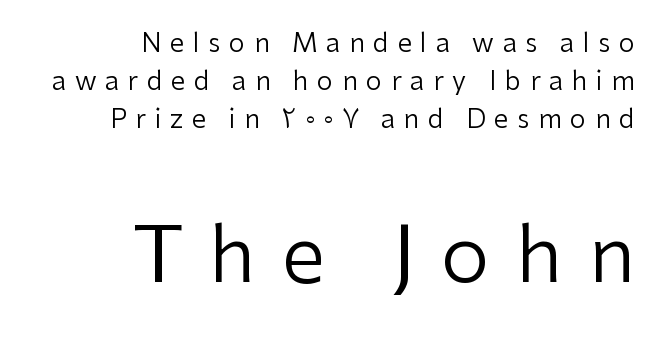
The later block is typeset at a bigger size than the earlier block. Display-style spreading of the glyphs; the letterfit is very open. Here the designer chose a conventional face with non-uniform glyph widths. Weight: regular or lighter.
